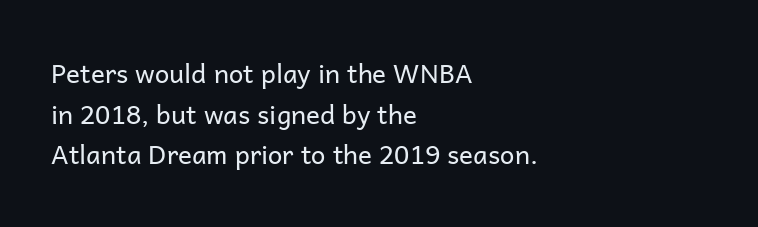
Q: Is the text bold? A: No.
Q: Is the text italic (slanted)? A: No, it is upright.
Q: Is the text underlined? A: No.
Q: How is the paragraph aligned? A: Left-aligned.
Q: Is the spacing between letters normal or unusually wide? A: Normal.
Q: Is the spacing between lines tight, normal or loose? A: Normal.
